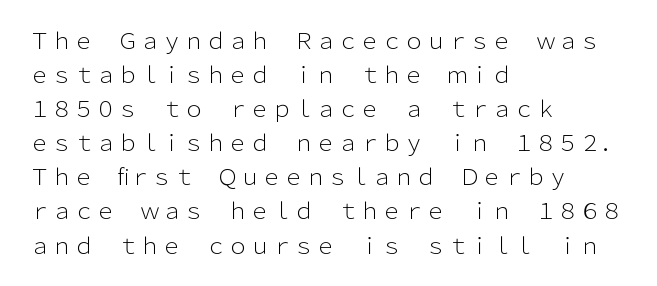
{"italic": "no", "bold": "no", "underline": "no", "align": "left", "line_spacing": "normal", "line_spacing_ratio": 1.55, "letter_spacing": "normal", "letter_spacing_em": 0.0, "glyph_px": 22}
